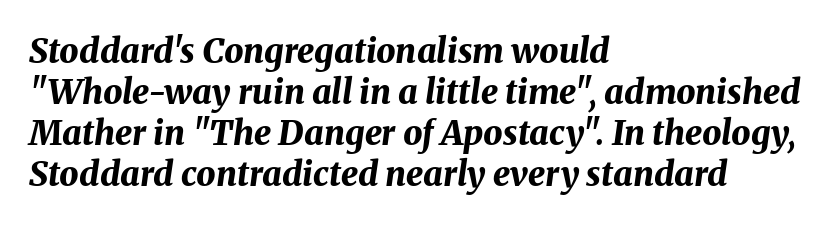
Q: Is the text bold? A: Yes.
Q: Is the text italic (slanted)? A: Yes, it leans right by about 8 degrees.
Q: Is the text underlined? A: No.
Q: How is the paragraph aligned? A: Left-aligned.
Q: Is the spacing between letters normal or unusually wide? A: Normal.
Q: Width (condensed, normal, or wide)? A: Normal.
Q: Stroke contrast? A: Medium.
Q: x-height? A: Medium.
Q: Monospaced? A: No.
